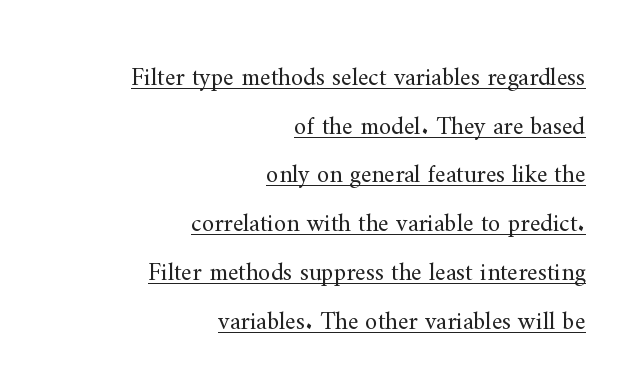
Does the leading feel generous? Absolutely, it's lavish. Is there an underline? Yes — a line sits under the letters. Does the lettering tilt? It doesn't — this is upright. Layout note: lines flush right. The horizontal fit of the characters is conventional and even.
